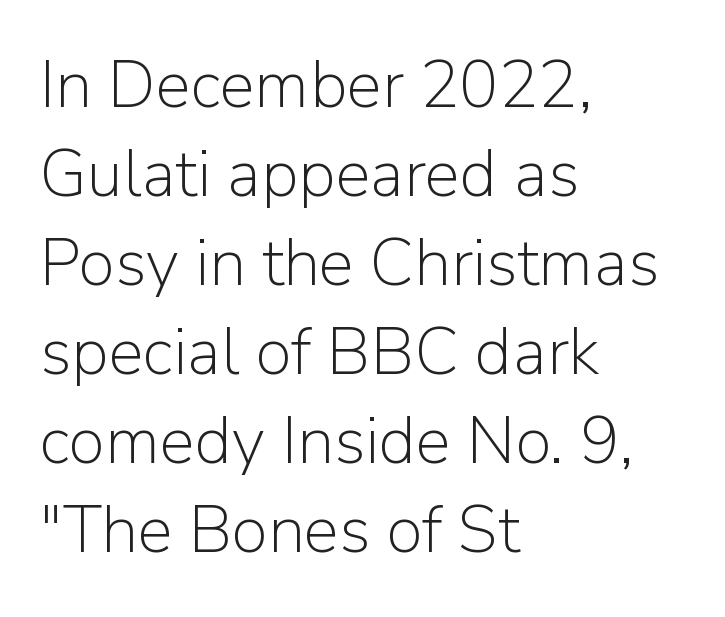
Q: Is the text bold? A: No.
Q: Is the text italic (slanted)? A: No, it is upright.
Q: Is the typeface a serif or a sans-serif typeface? A: Sans-serif.
Q: Is the text underlined? A: No.
Q: How is the paragraph aligned? A: Left-aligned.
Q: Is the spacing between letters normal or unusually wide? A: Normal.
Q: Is the spacing between lines tight, normal or loose? A: Normal.
Q: Width (condensed, normal, or wide)? A: Normal.
Q: Stroke contrast? A: Low.
Q: x-height? A: Medium.
Q: Monospaced? A: No.
